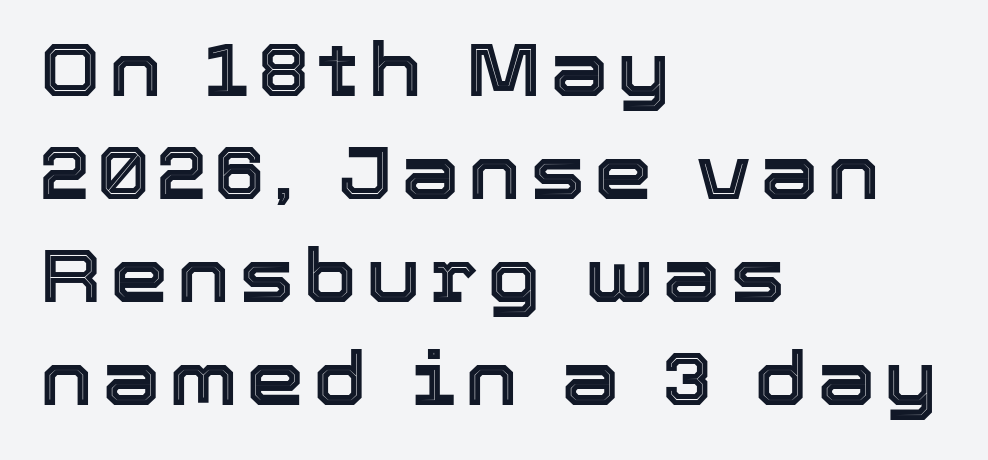
The image shows 74 px text type, upright; set left-aligned, normal line spacing (1.39x), not underlined; a medium x-height.
